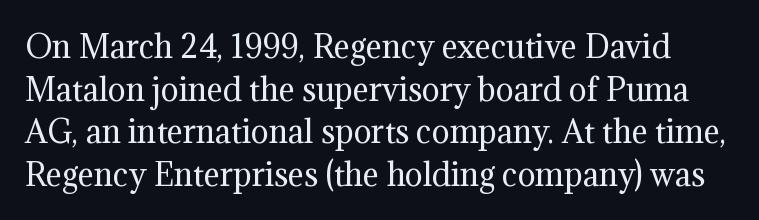
Q: Is the text bold? A: No.
Q: Is the text italic (slanted)? A: No, it is upright.
Q: Is the typeface a serif or a sans-serif typeface? A: Serif.
Q: Is the text underlined? A: No.
Q: Is the spacing between letters normal or unusually wide? A: Normal.
Q: Is the spacing between lines tight, normal or loose? A: Normal.
Q: Width (condensed, normal, or wide)? A: Normal.
Q: Stroke contrast? A: Medium.
Q: x-height? A: Medium.
Q: Monospaced? A: No.
